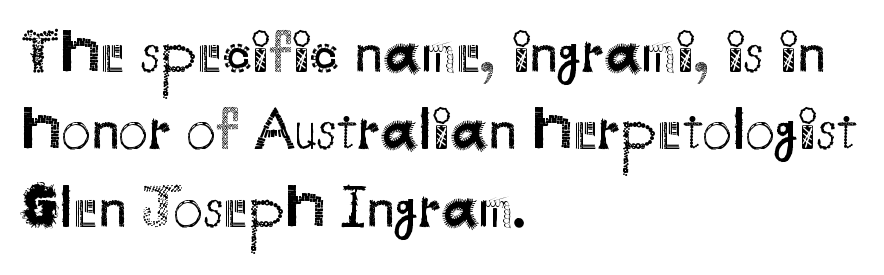
The strip under each line holds only bare page. Serif or sans? Sans — the stroke terminals are bare. If you drew a ruler down the left edge, every line would touch it. Evenly set lines give the paragraph a standard silhouette. No chunkiness to these letters — they're not bold. Is this a fixed-width face? No — the glyphs have proportional, varying widths.
